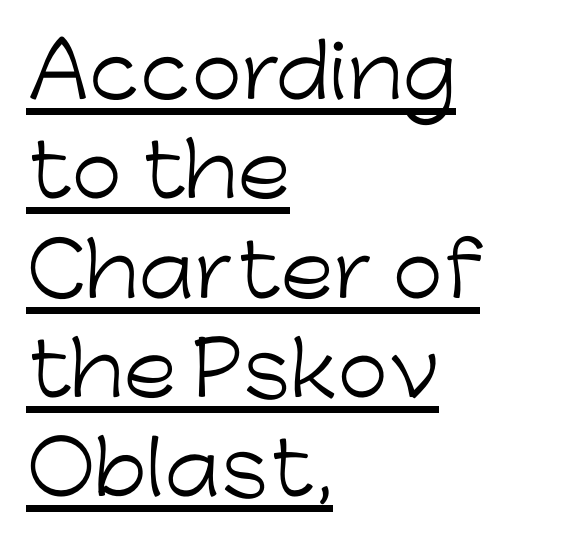
The image shows 73 px light sans-serif type, upright; set left-aligned, normal line spacing (1.36x), normal letter spacing, underlined; low stroke contrast and a medium x-height.
